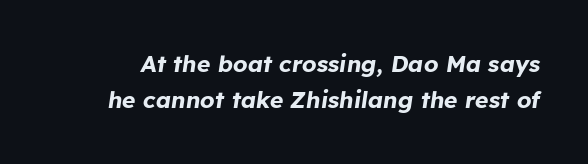
{"italic": "yes", "lean": "right", "slant_degrees": 8, "bold": "yes", "underline": "no", "line_spacing": "normal", "line_spacing_ratio": 1.57, "letter_spacing": "normal", "letter_spacing_em": 0.0, "glyph_px": 23}
